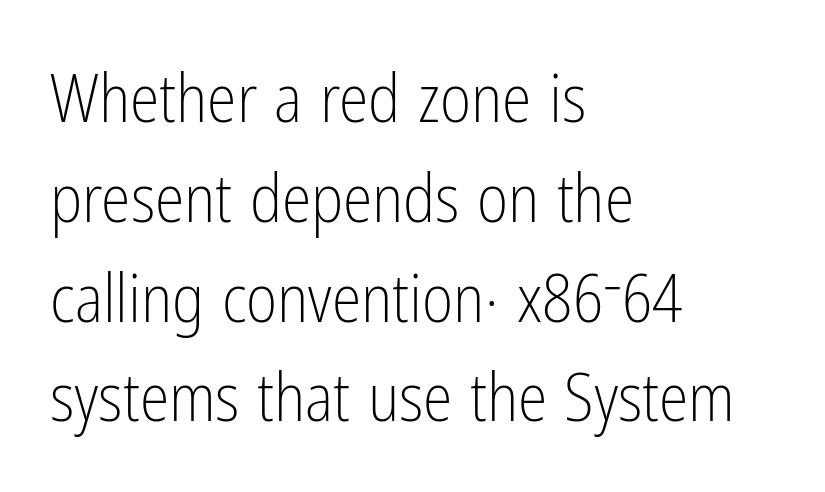
There is no visible air inserted between adjacent glyphs. Varying glyph widths throughout — classic text-font behaviour. The passage shown is not underscored anywhere. Vertical stems look standard width or narrower in stroke.
